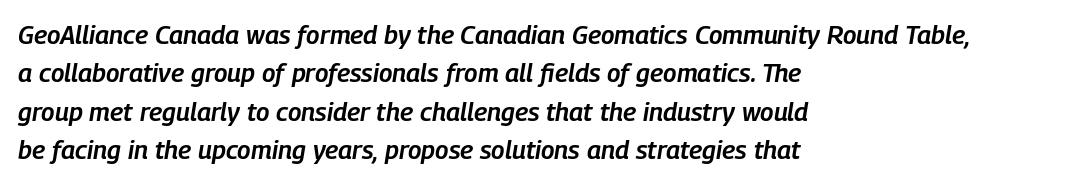
Q: Is the text bold? A: Semi-bold.
Q: Is the text italic (slanted)? A: Yes, it leans right by about 9 degrees.
Q: Is the text underlined? A: No.
Q: How is the paragraph aligned? A: Left-aligned.
Q: Is the spacing between letters normal or unusually wide? A: Normal.
Q: Is the spacing between lines tight, normal or loose? A: Normal.
